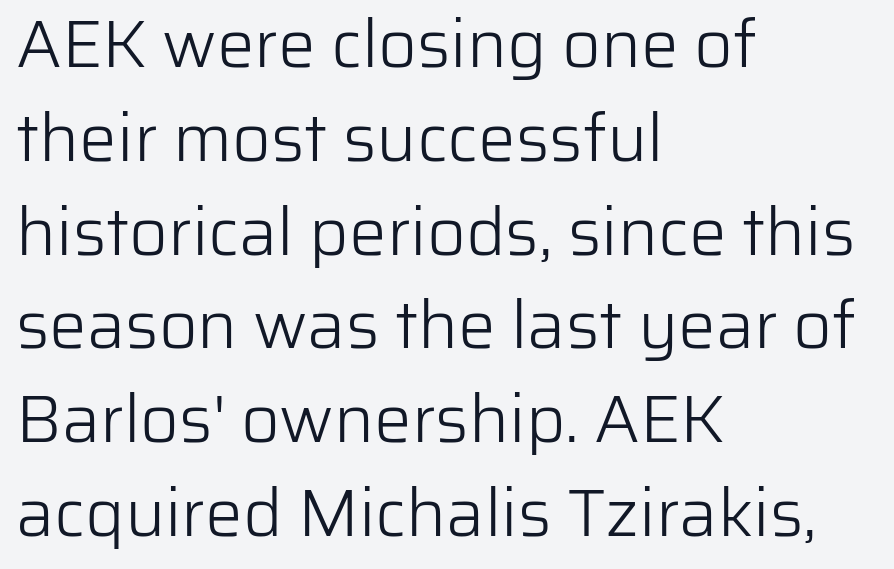
The image shows 67 px light sans-serif type, upright; set left-aligned, normal line spacing (1.4x), normal letter spacing, not underlined; low stroke contrast and a medium x-height.
